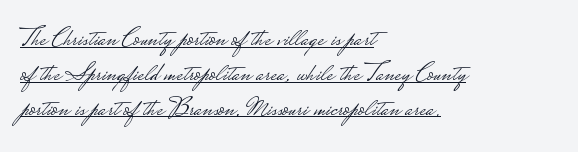
Tracking value appears to be zero — textbook default spacing. Caption: lettering with a line underneath. Heaviness? Minimal to ordinary, like unemphasized prose. The space between consecutive lines is moderate.
